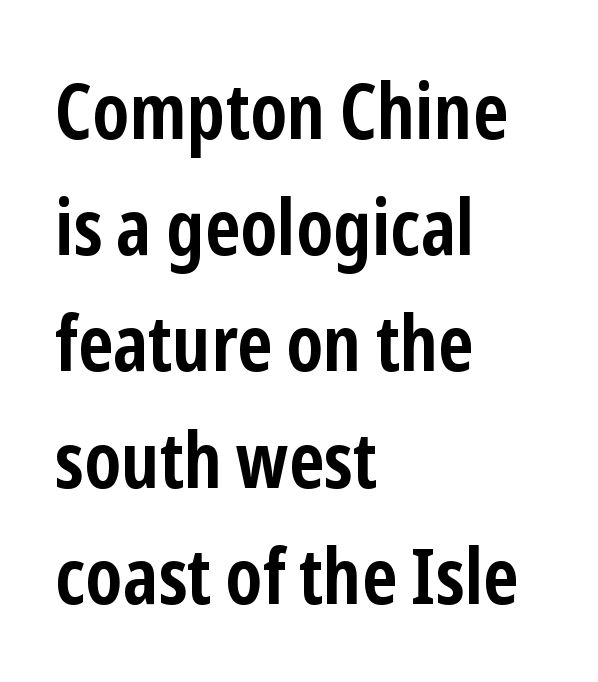
Q: Is the text bold? A: Yes.
Q: Is the text italic (slanted)? A: No, it is upright.
Q: Is the typeface a serif or a sans-serif typeface? A: Sans-serif.
Q: Is the text underlined? A: No.
Q: How is the paragraph aligned? A: Left-aligned.
Q: Is the spacing between letters normal or unusually wide? A: Normal.
Q: Is the spacing between lines tight, normal or loose? A: Normal.
Q: Width (condensed, normal, or wide)? A: Condensed.
Q: Stroke contrast? A: Low.
Q: x-height? A: Medium.
Q: Monospaced? A: No.
